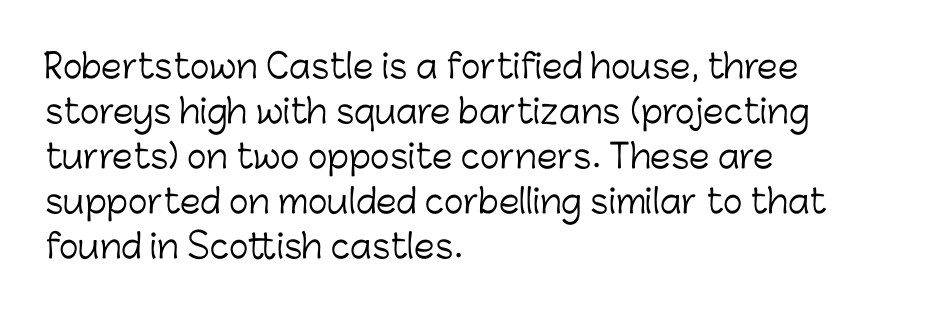
The image shows 33 px light sans-serif type, upright; set left-aligned, normal line spacing (1.36x), normal letter spacing, not underlined; low stroke contrast and a medium x-height.
